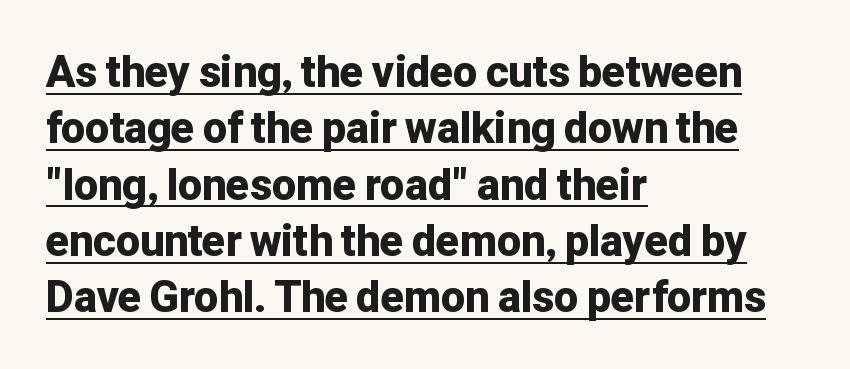
Notice how the stems are strictly vertical — no italics here. I'd call this a sans setting — the letters go barefoot. A typesetter would call this proportional, since set widths differ per character. This rendering leaves character spacing at its baseline value. Typesetter's note: full bold, strokes at maximum text heaviness. Emphasis is given by a line drawn under the lettering.
